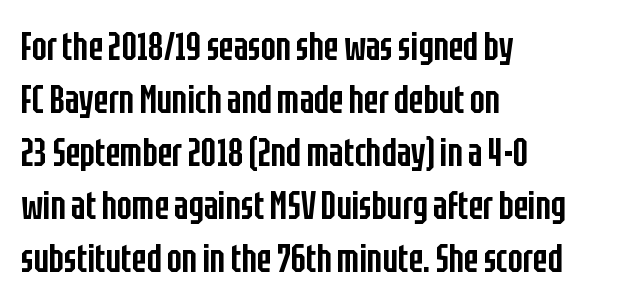
Q: Is the text bold? A: Semi-bold.
Q: Is the text italic (slanted)? A: No, it is upright.
Q: Is the typeface a serif or a sans-serif typeface? A: Sans-serif.
Q: Is the text underlined? A: No.
Q: How is the paragraph aligned? A: Left-aligned.
Q: Is the spacing between letters normal or unusually wide? A: Normal.
Q: Is the spacing between lines tight, normal or loose? A: Normal.
Q: Width (condensed, normal, or wide)? A: Condensed.
Q: Stroke contrast? A: Low.
Q: x-height? A: Large.
Q: Monospaced? A: No.
